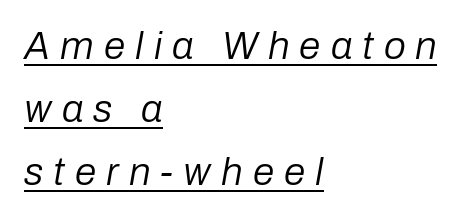
The image shows 39 px regular-weight type, italic (leaning right); set left-aligned, normal line spacing (1.62x), unusually wide letter spacing (+0.26 em), underlined; low stroke contrast and a medium x-height.
